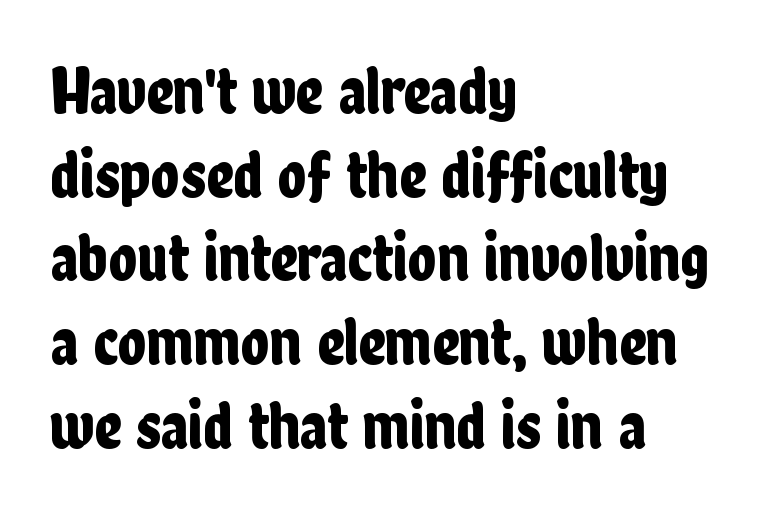
The image shows 67 px condensed sans-serif type, upright; set left-aligned, normal line spacing (1.25x), normal letter spacing, not underlined; low stroke contrast and a medium x-height.
